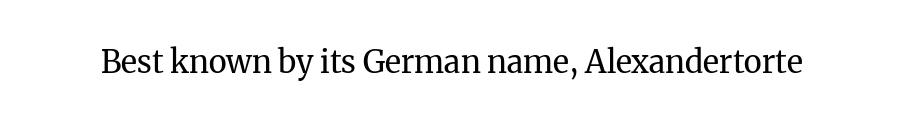
The image shows 31 px regular-weight serif type, upright; set normal letter spacing, not underlined; medium stroke contrast and a medium x-height.
